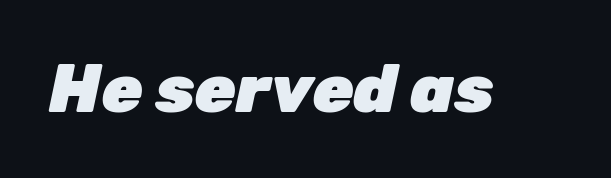
The line texture is even and compact thanks to regular tracking. Caption: bold face, heavy strokes. Compared with ordinary roman type, these characters are visibly tilted. Note the varied advance widths — an 'i' is clearly narrower than an 'm'. The specimen omits any rule beneath the text block's lines.
